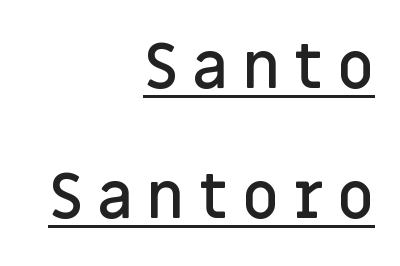
The image shows 63 px semibold sans-serif type, upright; set right-aligned, loose line spacing (2.06x), unusually wide letter spacing (+0.22 em), underlined; low stroke contrast and a large x-height.
